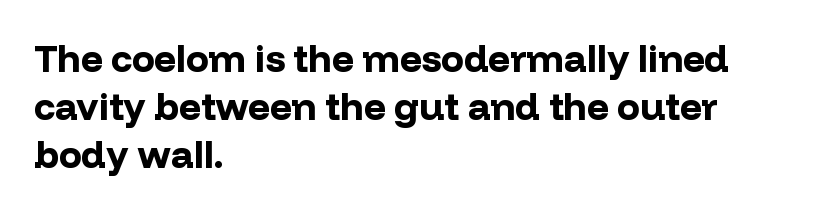
Q: Is the text bold? A: Yes.
Q: Is the text italic (slanted)? A: No, it is upright.
Q: Is the typeface a serif or a sans-serif typeface? A: Sans-serif.
Q: Is the text underlined? A: No.
Q: How is the paragraph aligned? A: Left-aligned.
Q: Is the spacing between letters normal or unusually wide? A: Normal.
Q: Is the spacing between lines tight, normal or loose? A: Normal.
Q: Width (condensed, normal, or wide)? A: Normal.
Q: Stroke contrast? A: Low.
Q: x-height? A: Medium.
Q: Monospaced? A: No.
